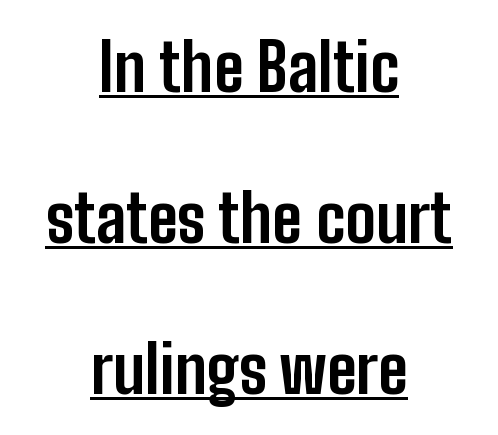
{"serif": "no", "italic": "no", "bold": "yes", "weight": "bold", "width": "condensed", "stroke_contrast": "low", "x_height": "medium", "monospaced": "no", "underline": "yes", "align": "center", "line_spacing": "loose", "line_spacing_ratio": 2.32, "letter_spacing": "normal", "letter_spacing_em": 0.0, "glyph_px": 65}
